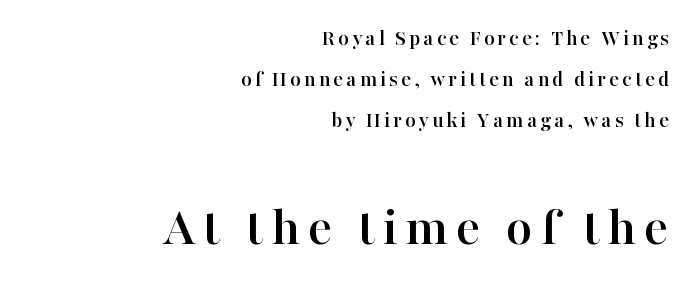
{"serif": "yes", "italic": "no", "width": "normal", "stroke_contrast": "high", "x_height": "medium", "monospaced": "no", "underline": "no", "align": "right", "line_spacing_ratio": 1.79, "larger_block": "second", "size_ratio": 2.48, "glyph_px": 57}
